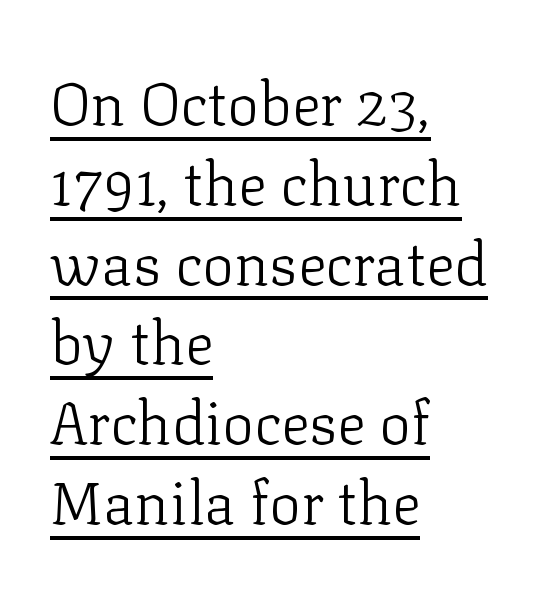
Q: Is the text bold? A: No.
Q: Is the text italic (slanted)? A: No, it is upright.
Q: Is the typeface a serif or a sans-serif typeface? A: Serif.
Q: Is the text underlined? A: Yes.
Q: How is the paragraph aligned? A: Left-aligned.
Q: Is the spacing between letters normal or unusually wide? A: Normal.
Q: Is the spacing between lines tight, normal or loose? A: Normal.
Q: Width (condensed, normal, or wide)? A: Normal.
Q: Stroke contrast? A: Low.
Q: x-height? A: Medium.
Q: Monospaced? A: No.
